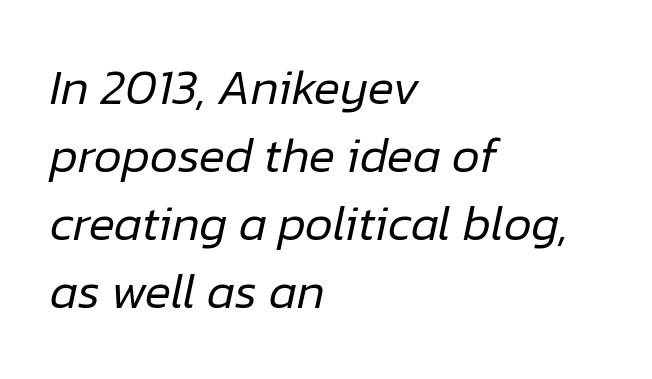
The rag falls on the right side of this text block. The foot of each line stays bare and open. It's the slanting kind of type. This sample has the flowing, uneven cadence of proportional lettering. Unbolded letterforms with no extra heft. The rendering uses a moderate line-height, typical for paragraphs.
